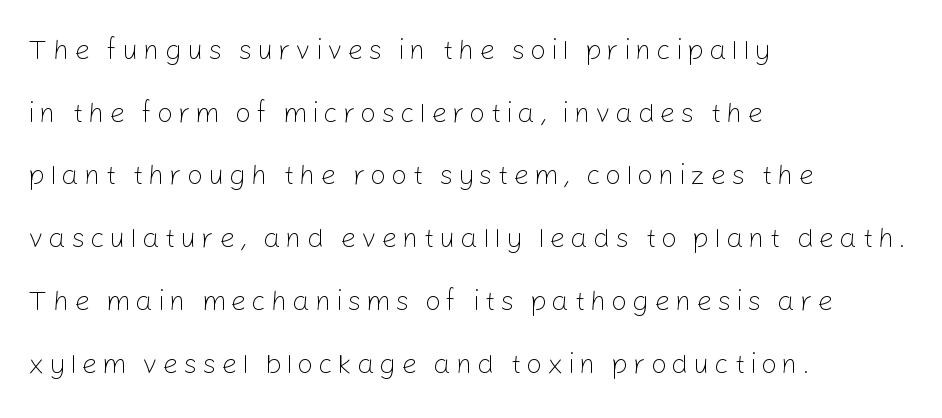
This rendering features lettering with no underline. A classic flush-left, rag-right setting is used for this passage. The vertical gap from one line to the next is large. Weight class: somewhere from thin through regular. Look at the bottom of the vertical strokes: they stop flat, with no serifs. This is the regular roman posture of the typeface.
